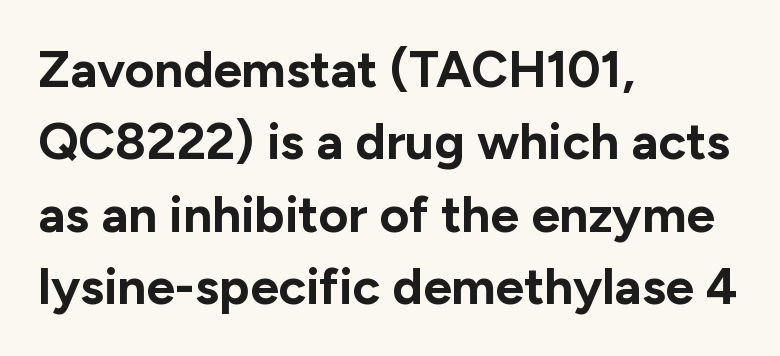
Q: Is the text bold? A: Yes.
Q: Is the text italic (slanted)? A: No, it is upright.
Q: Is the typeface a serif or a sans-serif typeface? A: Sans-serif.
Q: Is the text underlined? A: No.
Q: How is the paragraph aligned? A: Left-aligned.
Q: Is the spacing between letters normal or unusually wide? A: Normal.
Q: Is the spacing between lines tight, normal or loose? A: Normal.
Q: Width (condensed, normal, or wide)? A: Normal.
Q: Stroke contrast? A: Low.
Q: x-height? A: Medium.
Q: Monospaced? A: No.
